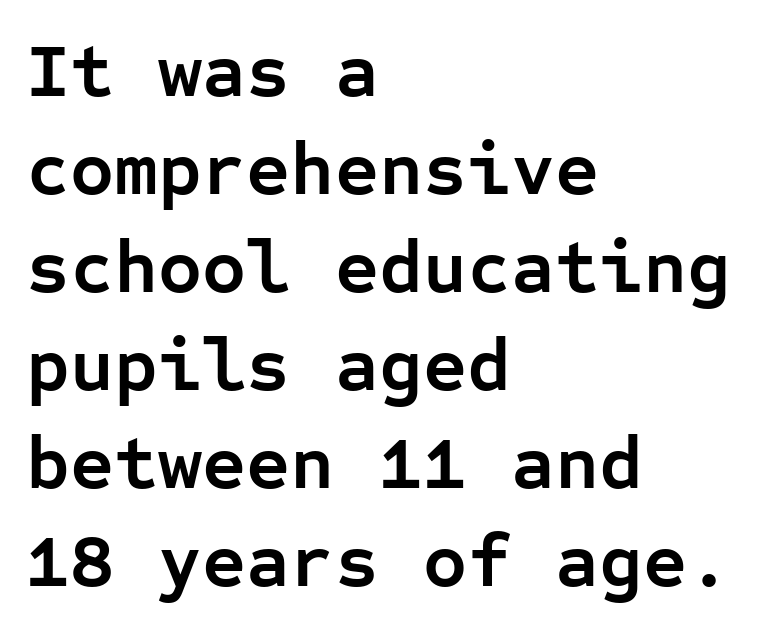
{"serif": "no", "italic": "no", "bold": "yes", "weight": "semibold", "width": "normal", "stroke_contrast": "low", "x_height": "medium", "monospaced": "yes", "underline": "no", "align": "left", "line_spacing": "normal", "line_spacing_ratio": 1.29, "letter_spacing": "normal", "letter_spacing_em": 0.0, "glyph_px": 76}
